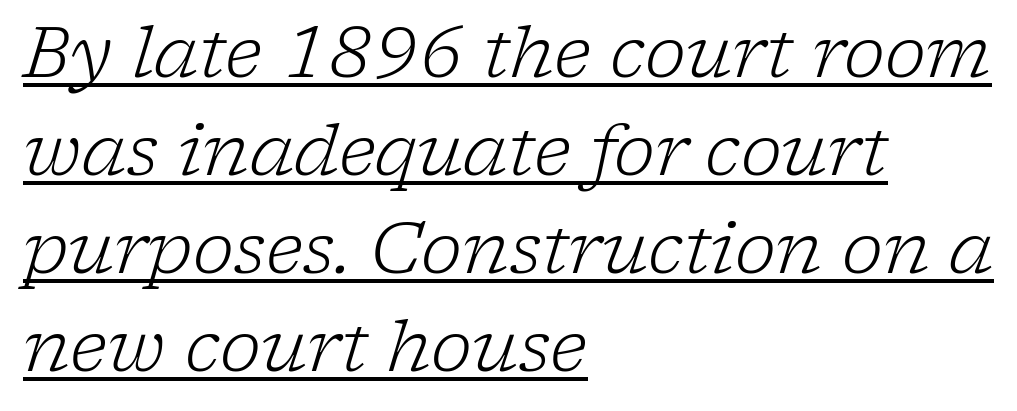
The image shows 70 px light serif type, italic (leaning right); set left-aligned, normal line spacing (1.4x), normal letter spacing, underlined; low stroke contrast and a medium x-height.
